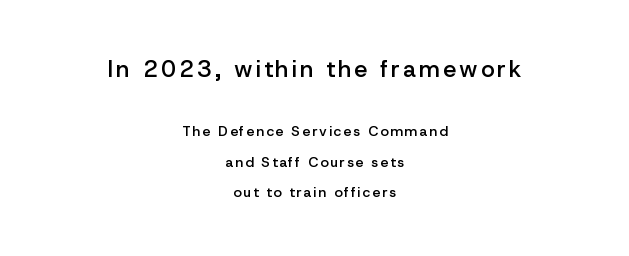
Q: Is the text bold? A: Semi-bold.
Q: Is the text italic (slanted)? A: No, it is upright.
Q: Is the text underlined? A: No.
Q: How is the paragraph aligned? A: Centered.
Q: Is the spacing between lines tight, normal or loose? A: Loose.
Q: Which block of text is set in a larger size, the first (top) or the second (bottom)? A: The first (top) one.
